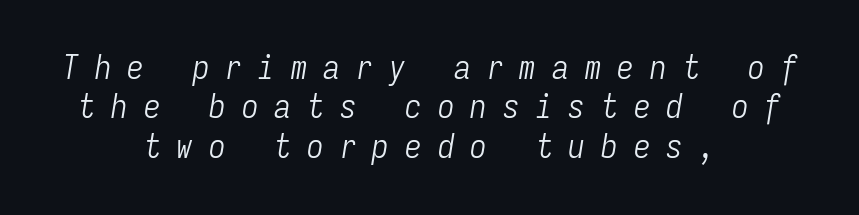
The line texture is sparse and dotted thanks to wide tracking. Teacher's note: observe the equal gaps on both sides — that is centered alignment. Descenders are the only things crossing below the line. This reads as an unemphasized weight, regular at the heaviest. Characters are canted at an angle relative to the baseline's perpendicular. Spacing verdict: monospaced, one width for all characters.
